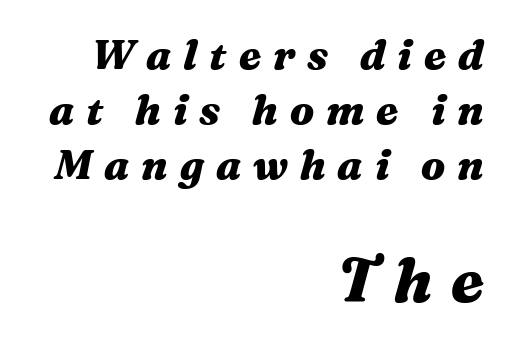
Q: Is the text bold? A: Yes.
Q: Is the text italic (slanted)? A: Yes, it leans right by about 16 degrees.
Q: Is the text underlined? A: No.
Q: How is the paragraph aligned? A: Right-aligned.
Q: Is the spacing between letters normal or unusually wide? A: Unusually wide.
Q: Is the spacing between lines tight, normal or loose? A: Normal.
Q: Which block of text is set in a larger size, the first (top) or the second (bottom)? A: The second (bottom) one.
Q: Width (condensed, normal, or wide)? A: Wide.
Q: Stroke contrast? A: Medium.
Q: x-height? A: Medium.
Q: Monospaced? A: No.
